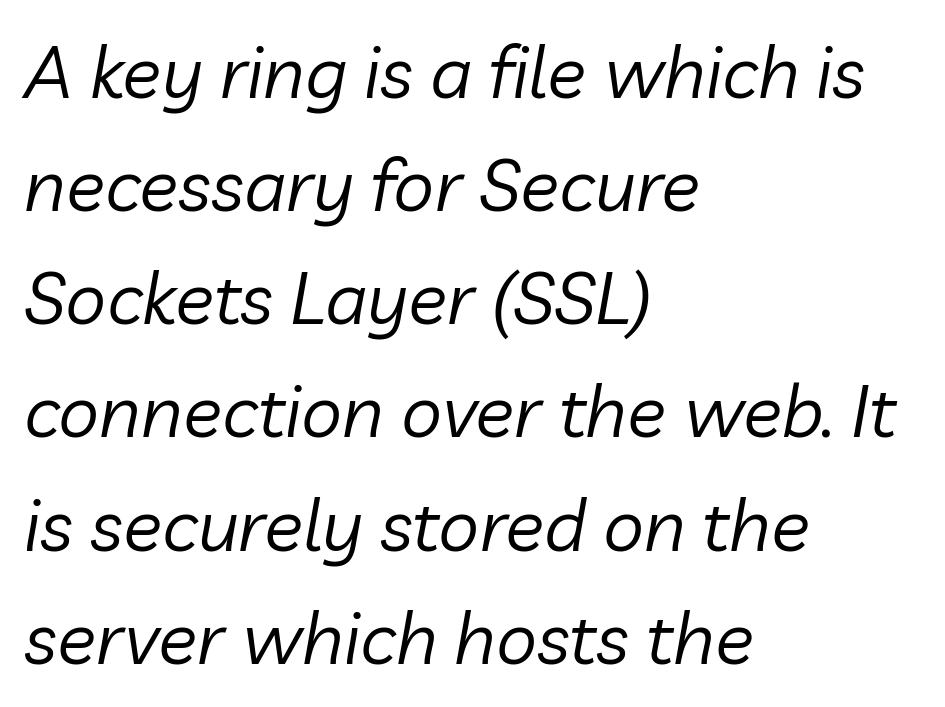
{"italic": "yes", "lean": "right", "slant_degrees": 10, "bold": "no", "weight": "regular", "width": "normal", "stroke_contrast": "low", "x_height": "medium", "monospaced": "no", "underline": "no", "align": "left", "line_spacing": "normal", "line_spacing_ratio": 1.55, "letter_spacing": "normal", "letter_spacing_em": 0.0, "glyph_px": 73}
